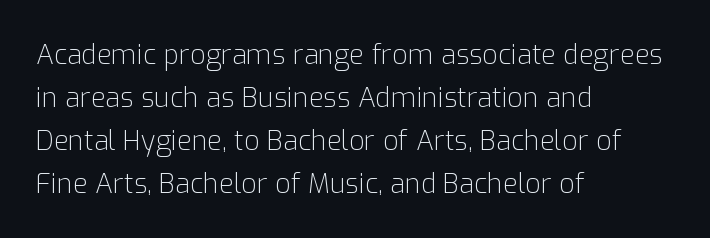
{"italic": "no", "bold": "no", "underline": "no", "align": "left", "line_spacing": "normal", "line_spacing_ratio": 1.59, "letter_spacing": "normal", "letter_spacing_em": 0.0, "glyph_px": 27}
